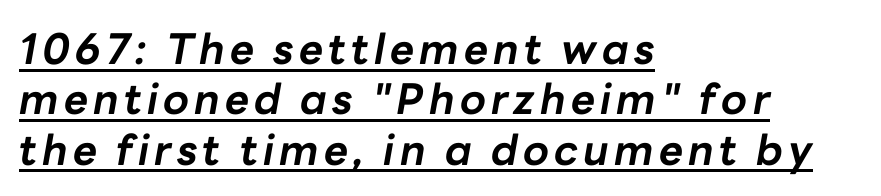
The image shows 42 px bold type, italic (leaning right); set left-aligned, line spacing 1.2x, underlined; low stroke contrast and a medium x-height.
